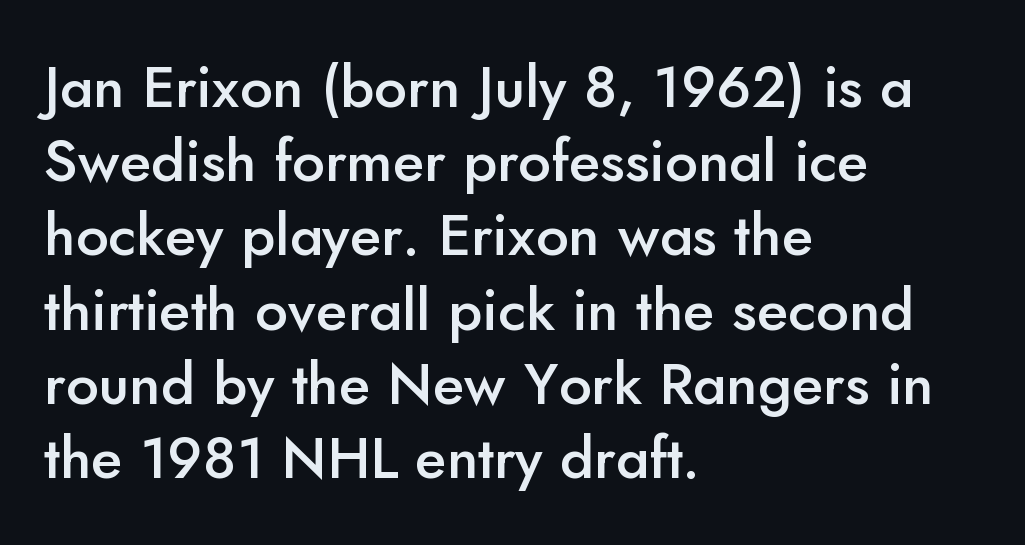
Typesetter's note: demi weight, one step under bold. A typesetter would call this proportional, since set widths differ per character. The lettering stays uniformly vertical, giving the passage a roman look. Nope, no serifs anywhere on these letters. This block has exactly the height ordinary leading produces.
